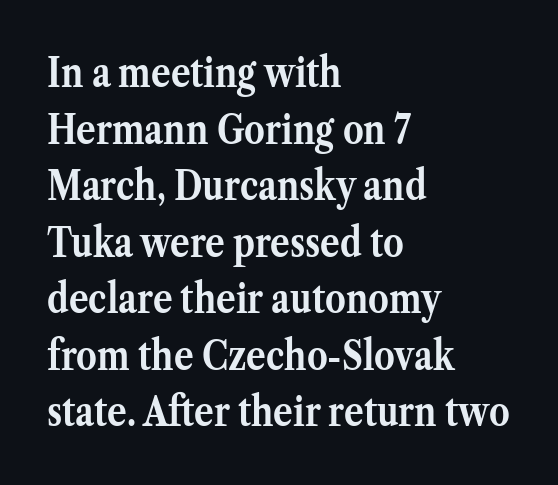
The image shows 41 px semibold serif type, upright; set left-aligned, normal line spacing (1.38x), normal letter spacing, not underlined; medium stroke contrast and a medium x-height.
